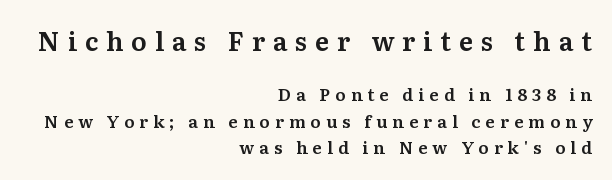
{"italic": "no", "underline": "no", "align": "right", "line_spacing": "normal", "line_spacing_ratio": 1.56, "letter_spacing": "wide", "letter_spacing_em": 0.3, "larger_block": "first", "size_ratio": 1.53, "glyph_px": 26}
